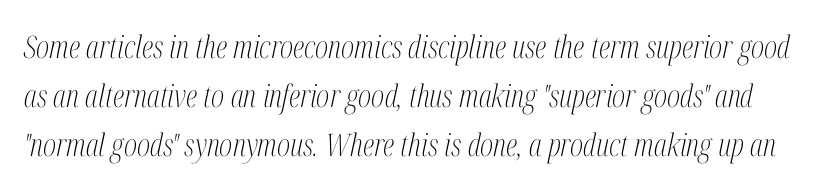
Q: Is the text bold? A: No.
Q: Is the text italic (slanted)? A: Yes, it leans right by about 12 degrees.
Q: Is the typeface a serif or a sans-serif typeface? A: Serif.
Q: Is the text underlined? A: No.
Q: Is the spacing between letters normal or unusually wide? A: Normal.
Q: Is the spacing between lines tight, normal or loose? A: Normal.
Q: Width (condensed, normal, or wide)? A: Condensed.
Q: Stroke contrast? A: Medium.
Q: x-height? A: Medium.
Q: Monospaced? A: No.
